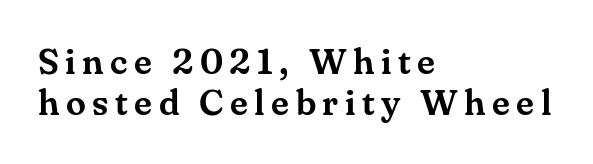
{"serif": "yes", "italic": "no", "width": "normal", "stroke_contrast": "medium", "x_height": "small", "monospaced": "no", "underline": "no", "align": "left", "line_spacing": "tight", "line_spacing_ratio": 1.14, "glyph_px": 36}
